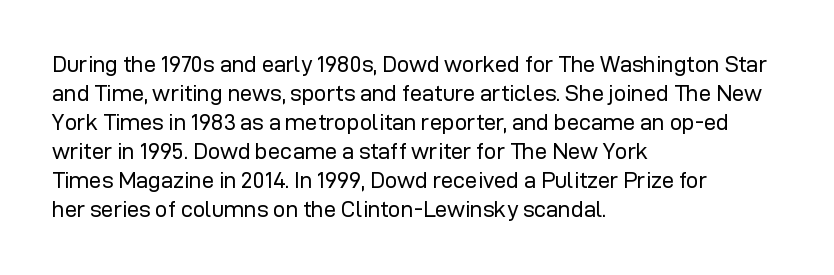
Q: Is the text bold? A: No.
Q: Is the text italic (slanted)? A: No, it is upright.
Q: Is the text underlined? A: No.
Q: How is the paragraph aligned? A: Left-aligned.
Q: Is the spacing between letters normal or unusually wide? A: Normal.
Q: Is the spacing between lines tight, normal or loose? A: Normal.
